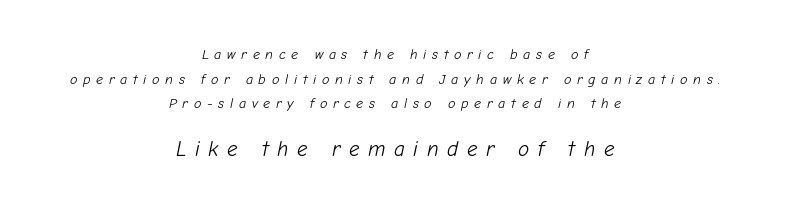
Q: Is the text bold? A: No.
Q: Is the text italic (slanted)? A: Yes, it leans right by about 12 degrees.
Q: Is the text underlined? A: No.
Q: How is the paragraph aligned? A: Centered.
Q: Is the spacing between letters normal or unusually wide? A: Unusually wide.
Q: Which block of text is set in a larger size, the first (top) or the second (bottom)? A: The second (bottom) one.
